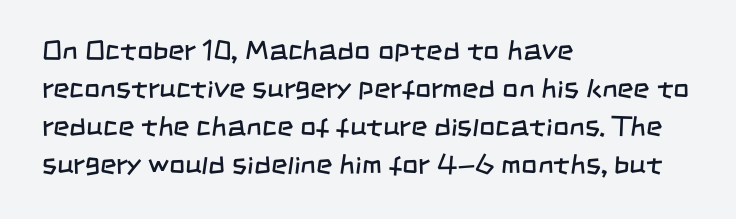
Q: Is the text bold? A: No.
Q: Is the typeface a serif or a sans-serif typeface? A: Sans-serif.
Q: Is the text underlined? A: No.
Q: How is the paragraph aligned? A: Left-aligned.
Q: Is the spacing between letters normal or unusually wide? A: Normal.
Q: Is the spacing between lines tight, normal or loose? A: Normal.
Q: Width (condensed, normal, or wide)? A: Condensed.
Q: Stroke contrast? A: Low.
Q: x-height? A: Large.
Q: Monospaced? A: No.
